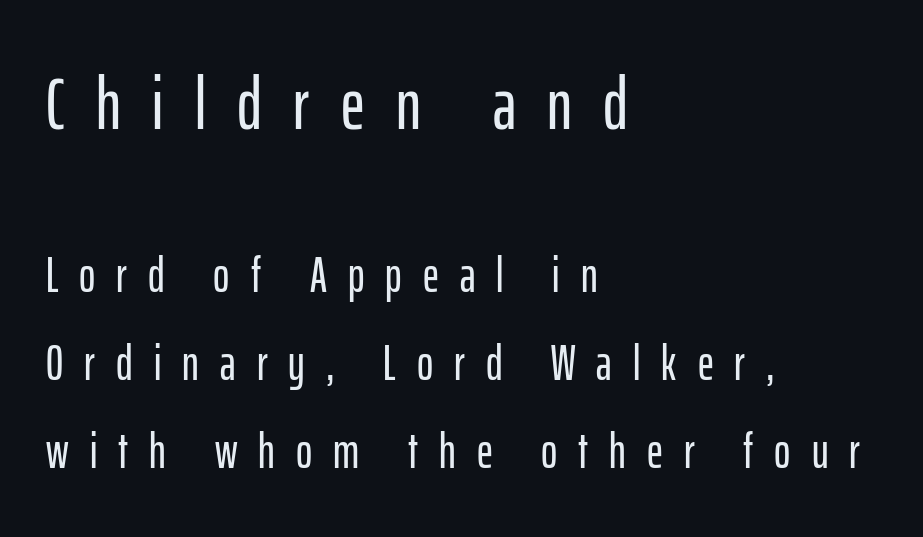
{"serif": "no", "italic": "no", "width": "condensed", "stroke_contrast": "low", "x_height": "medium", "monospaced": "no", "underline": "no", "align": "left", "line_spacing_ratio": 1.8, "letter_spacing": "wide", "letter_spacing_em": 0.43, "larger_block": "first", "size_ratio": 1.49, "glyph_px": 73}
